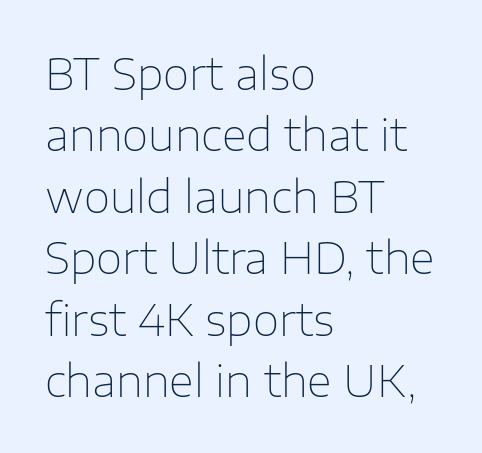
Q: Is the text bold? A: No.
Q: Is the text italic (slanted)? A: No, it is upright.
Q: Is the typeface a serif or a sans-serif typeface? A: Sans-serif.
Q: Is the text underlined? A: No.
Q: How is the paragraph aligned? A: Left-aligned.
Q: Is the spacing between letters normal or unusually wide? A: Normal.
Q: Is the spacing between lines tight, normal or loose? A: Normal.
Q: Width (condensed, normal, or wide)? A: Normal.
Q: Stroke contrast? A: Low.
Q: x-height? A: Medium.
Q: Monospaced? A: No.
